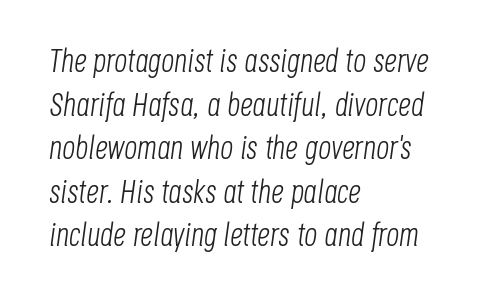
The image shows 32 px light, condensed type, italic (leaning right); set left-aligned, normal line spacing (1.36x), normal letter spacing, not underlined; low stroke contrast and a large x-height.
